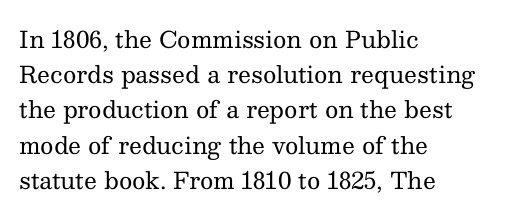
The image shows 23 px text type, upright; set left-aligned, normal line spacing (1.53x), normal letter spacing, not underlined.
